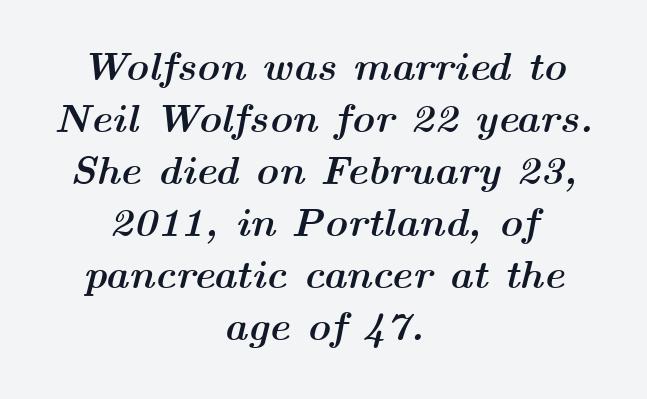
Students, this is bold: see how much ink each stroke carries. The designer left line spacing at the default. The space beneath each line is pristine and unruled. Tall strokes in this sample are angled rather than plumb. How are the letters spaced? Ordinarily, with no added tracking. Is the block centered? Yes — each line is placed symmetrically about the middle.
